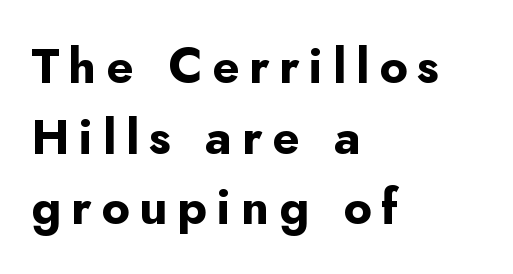
The setting favours the left margin, as ordinary paragraphs usually do. Does the weight exceed regular? Yes, all the way to bold. The letters advance in unequal steps, a hallmark of proportional type. Serif or sans? Sans — the stroke terminals are bare. Rendered with straight, roman letterforms. The words here are not underlined.
